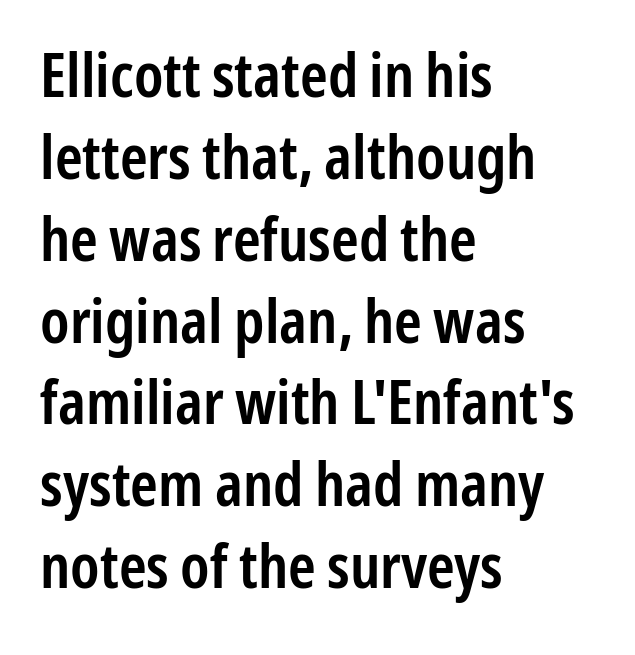
Do the characters align in a grid? No, the font is proportional. Tracking here is standard; glyphs follow each other at the usual distance. Each glyph is drawn with semibold strokes, heavier than normal yet not fully bold. Are there feet on the stems? There aren't — it's a sans. Every character sits straight up, as roman type does.
